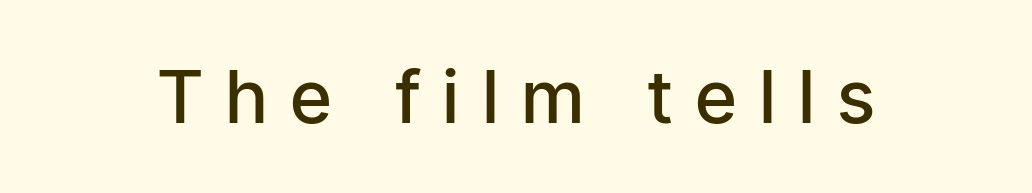
Q: Is the text bold? A: Semi-bold.
Q: Is the text italic (slanted)? A: No, it is upright.
Q: Is the typeface a serif or a sans-serif typeface? A: Sans-serif.
Q: Is the text underlined? A: No.
Q: Is the spacing between letters normal or unusually wide? A: Unusually wide.
Q: Width (condensed, normal, or wide)? A: Condensed.
Q: Stroke contrast? A: Low.
Q: x-height? A: Medium.
Q: Monospaced? A: No.
